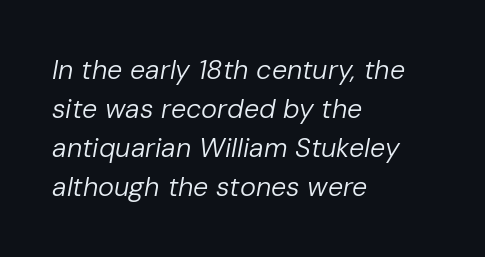
The image shows 27 px text type, italic (leaning right); set left-aligned, normal line spacing (1.44x), normal letter spacing, not underlined.
